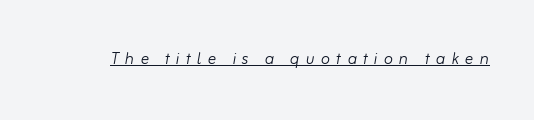
Q: Is the text bold? A: No.
Q: Is the text italic (slanted)? A: Yes, it leans right by about 10 degrees.
Q: Is the text underlined? A: Yes.
Q: Is the spacing between letters normal or unusually wide? A: Unusually wide.
